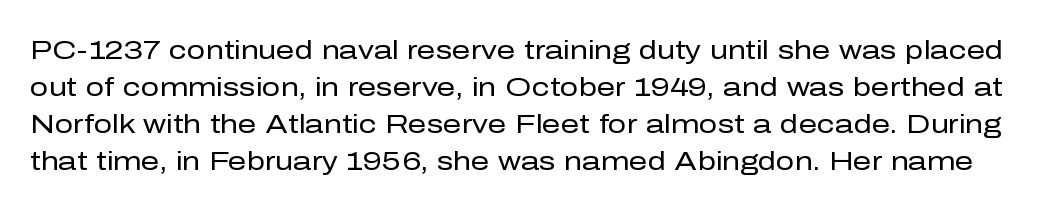
{"italic": "no", "bold": "no", "underline": "no", "line_spacing": "normal", "line_spacing_ratio": 1.42, "letter_spacing": "normal", "letter_spacing_em": 0.0, "glyph_px": 26}
